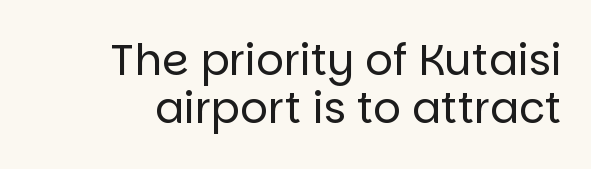
{"serif": "no", "italic": "no", "bold": "no", "weight": "regular", "width": "normal", "stroke_contrast": "low", "x_height": "large", "monospaced": "no", "underline": "no", "align": "right", "line_spacing": "tight", "line_spacing_ratio": 1.12, "letter_spacing": "normal", "letter_spacing_em": 0.0, "glyph_px": 43}
